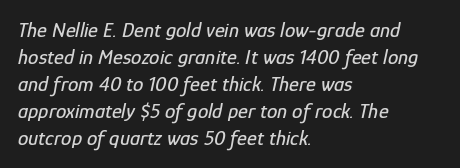
Q: Is the text italic (slanted)? A: Yes, it leans right by about 12 degrees.
Q: Is the text underlined? A: No.
Q: How is the paragraph aligned? A: Left-aligned.
Q: Is the spacing between letters normal or unusually wide? A: Normal.
Q: Is the spacing between lines tight, normal or loose? A: Normal.
